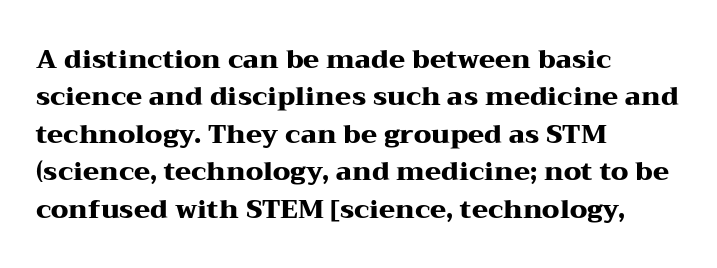
When letters stand straight like this, we call the style roman or upright. A clean baseline with only descenders dipping below it. Horizontally, the lines are justified to the leading edge only. Is there much room between lines? A standard amount, neither cramped nor airy.
